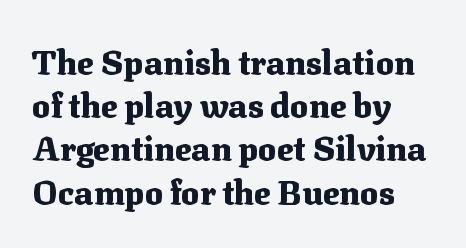
Descender tails drop into unmarked territory. Alignment: flush left. Small tapered or slab feet sit at the stroke ends, so this counts as serif. Regular leading.
